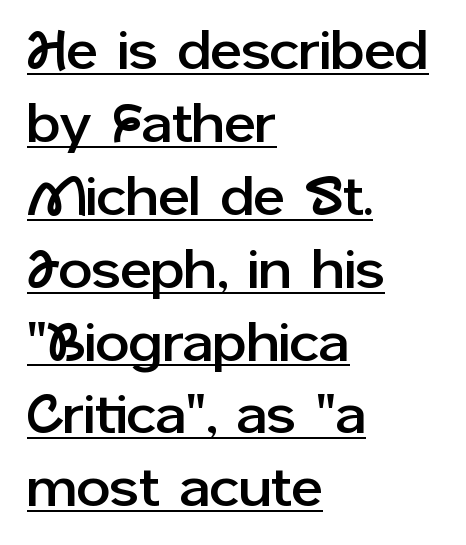
The image shows 54 px sans-serif type, upright; set left-aligned, normal line spacing (1.35x), normal letter spacing, underlined; low stroke contrast and a medium x-height.
